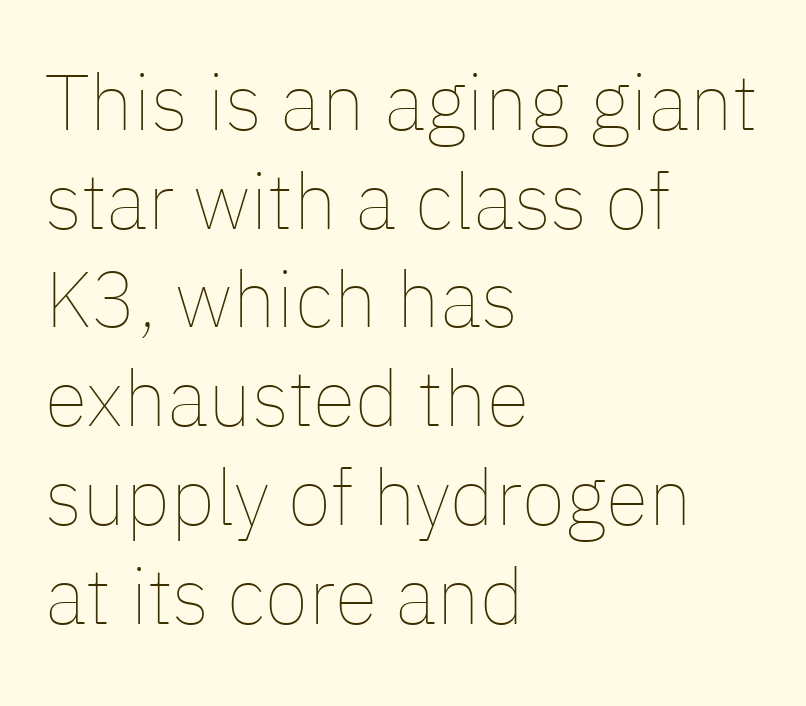
Q: Is the text bold? A: No.
Q: Is the text italic (slanted)? A: No, it is upright.
Q: Is the text underlined? A: No.
Q: How is the paragraph aligned? A: Left-aligned.
Q: Is the spacing between letters normal or unusually wide? A: Normal.
Q: Is the spacing between lines tight, normal or loose? A: Normal.
Q: Width (condensed, normal, or wide)? A: Normal.
Q: Stroke contrast? A: Low.
Q: x-height? A: Medium.
Q: Monospaced? A: No.
